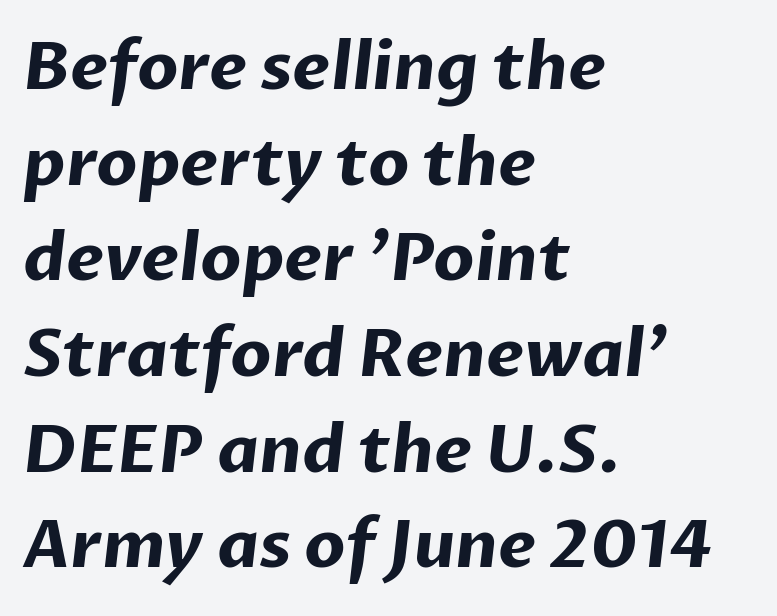
{"serif": "no", "bold": "yes", "weight": "bold", "width": "normal", "stroke_contrast": "low", "x_height": "medium", "monospaced": "no", "underline": "no", "align": "left", "line_spacing": "normal", "line_spacing_ratio": 1.45, "letter_spacing": "normal", "letter_spacing_em": 0.0, "glyph_px": 66}
